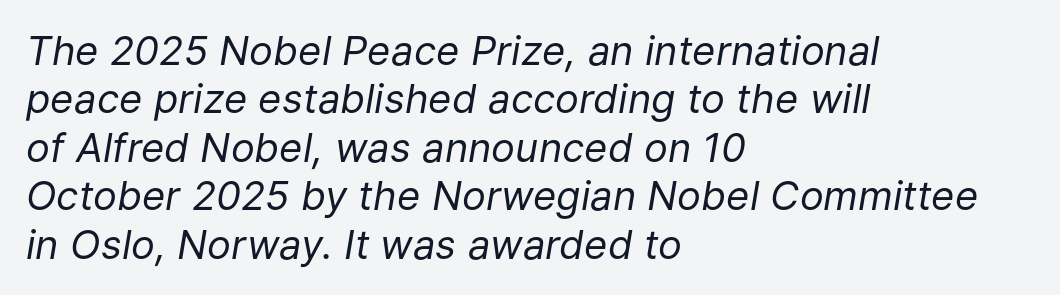
Letter spacing: default. Horizontally, the lines are justified to the leading edge only. The baseline area is clear. A light-to-regular cut is what we see here. The passage shown leans; its letterforms are oblique.
